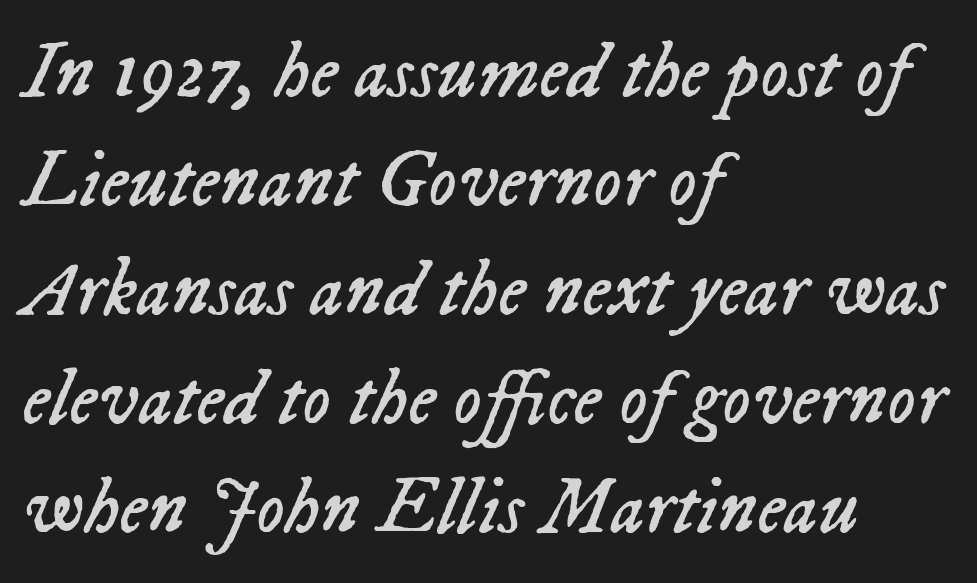
{"italic": "yes", "lean": "right", "slant_degrees": 23, "bold": "no", "weight": "regular", "width": "normal", "stroke_contrast": "low", "x_height": "medium", "monospaced": "no", "underline": "no", "align": "left", "line_spacing": "normal", "line_spacing_ratio": 1.38, "letter_spacing": "normal", "letter_spacing_em": 0.0, "glyph_px": 79}
